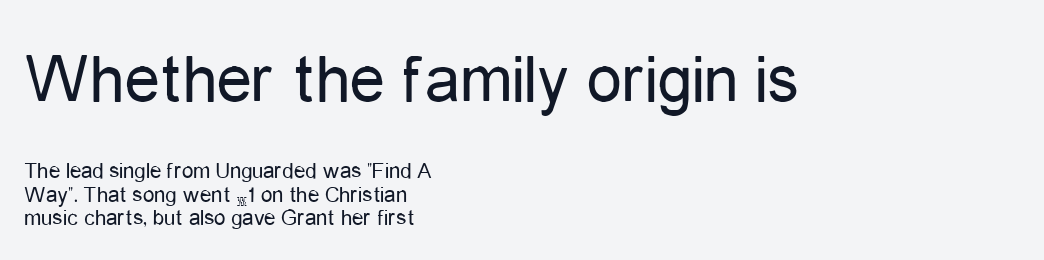
{"serif": "no", "italic": "no", "bold": "no", "weight": "regular", "width": "condensed", "stroke_contrast": "low", "x_height": "medium", "monospaced": "no", "underline": "no", "align": "left", "line_spacing": "tight", "line_spacing_ratio": 1.03, "letter_spacing": "normal", "letter_spacing_em": 0.0, "larger_block": "first", "size_ratio": 3.04, "glyph_px": 70}
